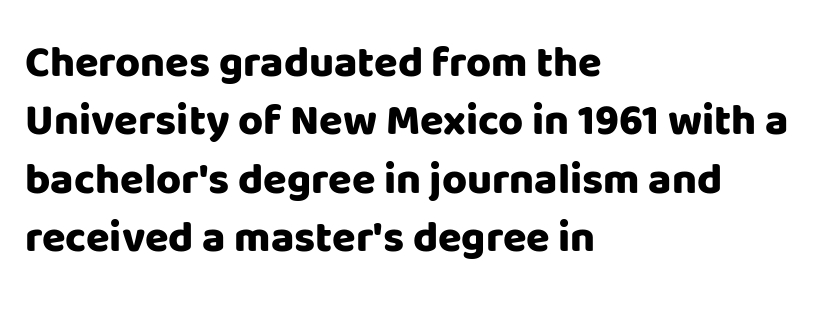
Q: Is the text bold? A: Yes.
Q: Is the text italic (slanted)? A: No, it is upright.
Q: Is the typeface a serif or a sans-serif typeface? A: Sans-serif.
Q: Is the text underlined? A: No.
Q: How is the paragraph aligned? A: Left-aligned.
Q: Is the spacing between letters normal or unusually wide? A: Normal.
Q: Is the spacing between lines tight, normal or loose? A: Normal.
Q: Width (condensed, normal, or wide)? A: Normal.
Q: Stroke contrast? A: Low.
Q: x-height? A: Large.
Q: Monospaced? A: No.
